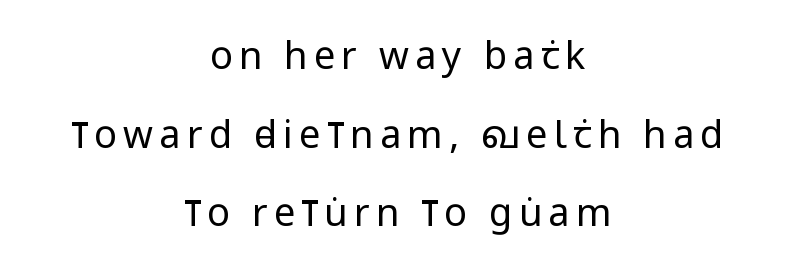
The image shows 38 px regular-weight, condensed sans-serif type, upright; set centered, loose line spacing (2.07x), not underlined; low stroke contrast and a large x-height.
